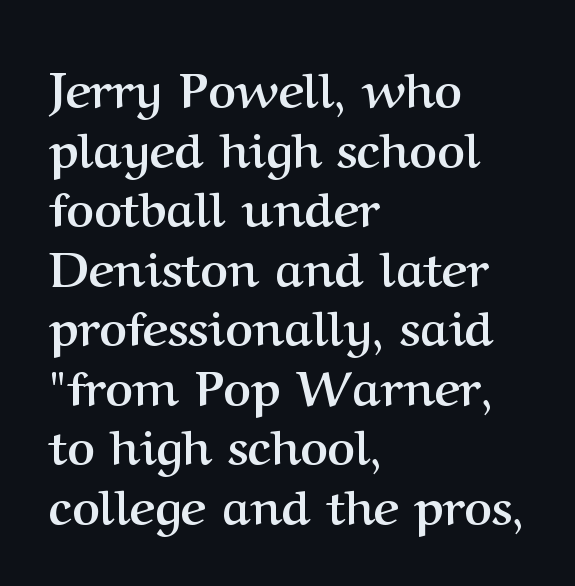
Little horizontal feet cap the strokes, marking this as serif type. The passage shown is emphatically bold. The letters advance in unequal steps, a hallmark of proportional type. The letters sit at their default tracking, neither squeezed nor spread.
